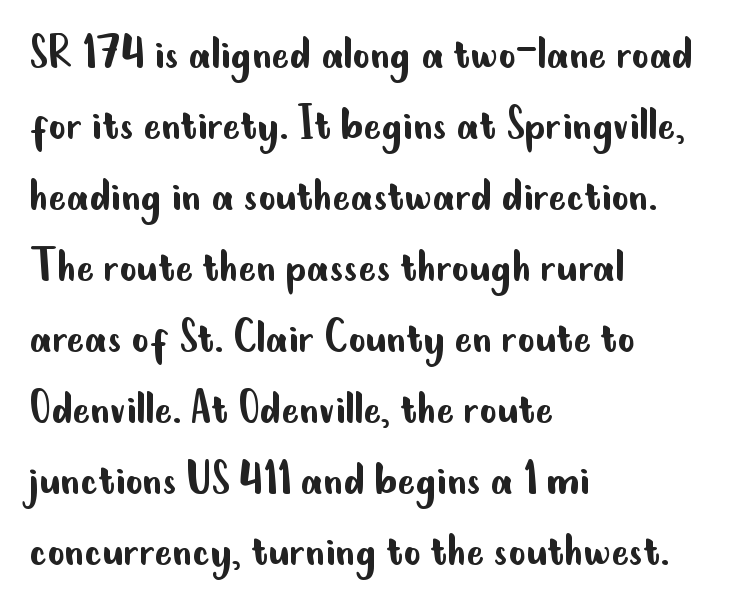
Q: Is the text bold? A: No.
Q: Is the text italic (slanted)? A: No, it is upright.
Q: Is the typeface a serif or a sans-serif typeface? A: Sans-serif.
Q: Is the text underlined? A: No.
Q: How is the paragraph aligned? A: Left-aligned.
Q: Is the spacing between letters normal or unusually wide? A: Normal.
Q: Is the spacing between lines tight, normal or loose? A: Normal.
Q: Width (condensed, normal, or wide)? A: Condensed.
Q: Stroke contrast? A: Low.
Q: x-height? A: Small.
Q: Monospaced? A: No.
